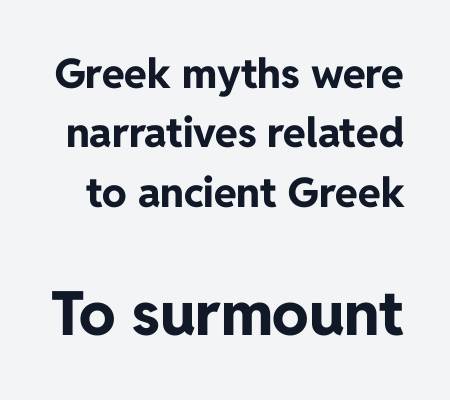
Q: Is the text bold? A: Yes.
Q: Is the text italic (slanted)? A: No, it is upright.
Q: Is the typeface a serif or a sans-serif typeface? A: Sans-serif.
Q: Is the text underlined? A: No.
Q: Is the spacing between letters normal or unusually wide? A: Normal.
Q: Is the spacing between lines tight, normal or loose? A: Normal.
Q: Which block of text is set in a larger size, the first (top) or the second (bottom)? A: The second (bottom) one.
Q: Width (condensed, normal, or wide)? A: Normal.
Q: Stroke contrast? A: Low.
Q: x-height? A: Medium.
Q: Monospaced? A: No.
